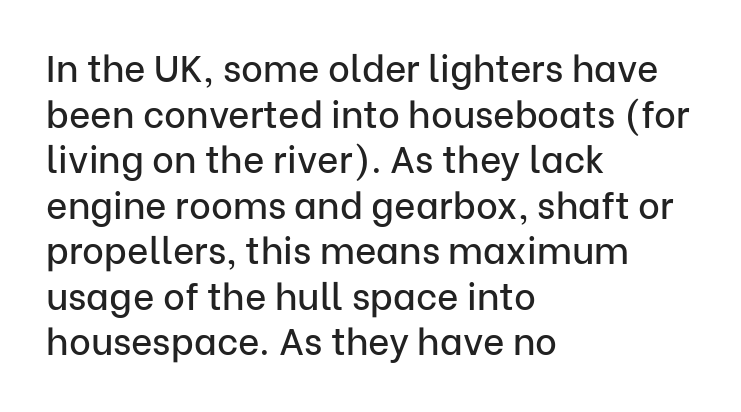
The image shows 37 px sans-serif type, upright; set left-aligned, line spacing 1.23x, normal letter spacing, not underlined; low stroke contrast and a medium x-height.
